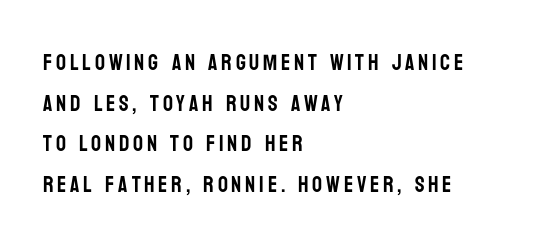
The image shows 22 px text type, upright; set left-aligned, line spacing 1.85x, not underlined.
